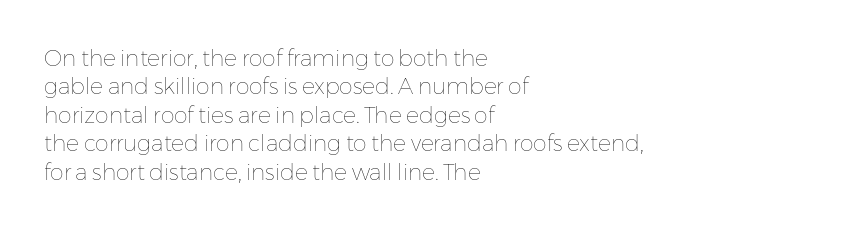
The image shows 22 px text type, upright; set left-aligned, normal line spacing (1.29x), normal letter spacing, not underlined.
